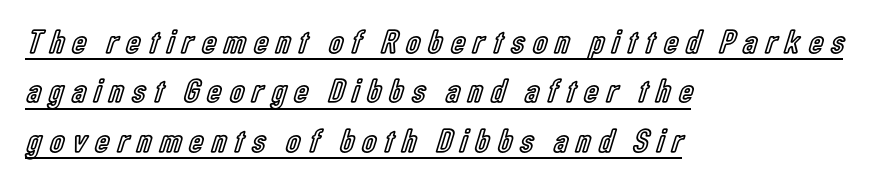
The image shows 34 px condensed type; set left-aligned, normal line spacing (1.45x), unusually wide letter spacing (+0.25 em), underlined; a medium x-height.
